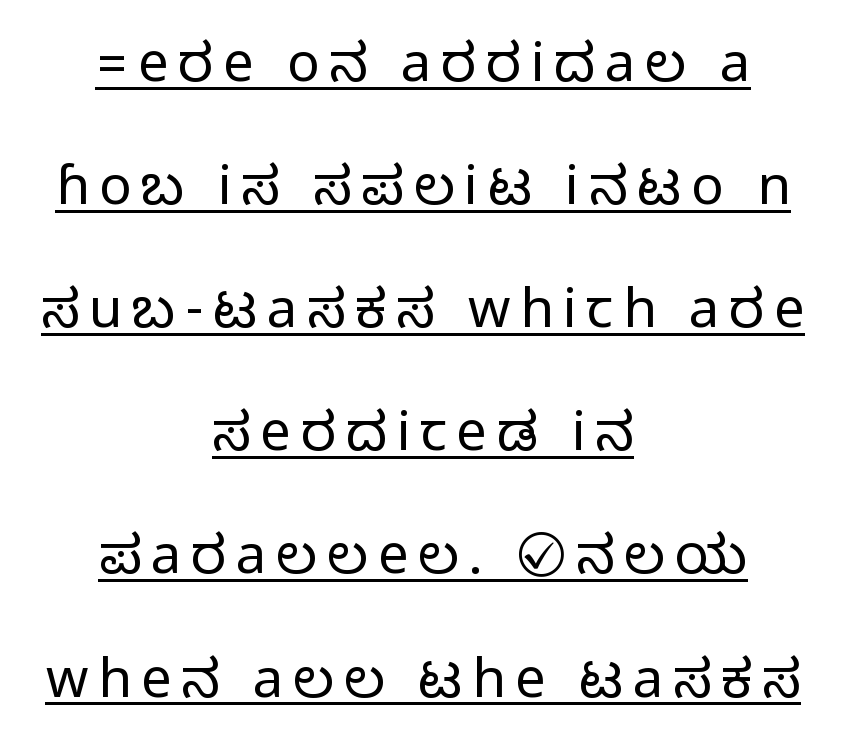
The image shows 54 px condensed sans-serif type, upright; set centered, loose line spacing (2.28x), underlined; medium stroke contrast.
